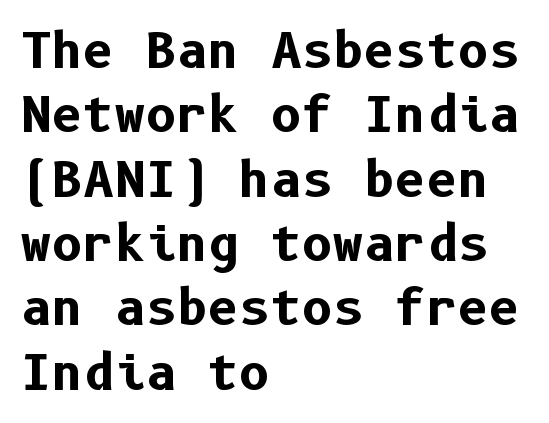
The image shows 48 px bold sans-serif type, upright; set left-aligned, normal line spacing (1.34x), normal letter spacing, not underlined; low stroke contrast and a medium x-height.
